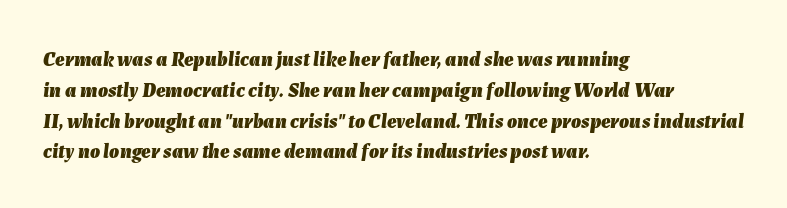
{"italic": "yes", "lean": "right", "slant_degrees": 7, "bold": "yes", "underline": "no", "align": "left", "line_spacing": "normal", "line_spacing_ratio": 1.54, "letter_spacing": "normal", "letter_spacing_em": 0.0, "glyph_px": 20}
